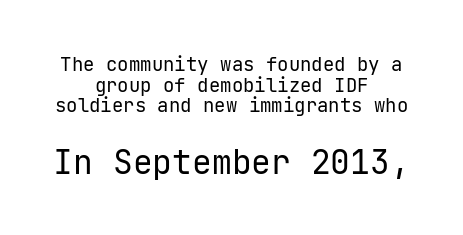
{"serif": "no", "italic": "no", "bold": "no", "weight": "regular", "width": "normal", "stroke_contrast": "low", "x_height": "medium", "underline": "no", "align": "center", "line_spacing": "tight", "line_spacing_ratio": 1.09, "letter_spacing": "normal", "letter_spacing_em": 0.0, "larger_block": "second", "size_ratio": 1.74, "glyph_px": 33}
